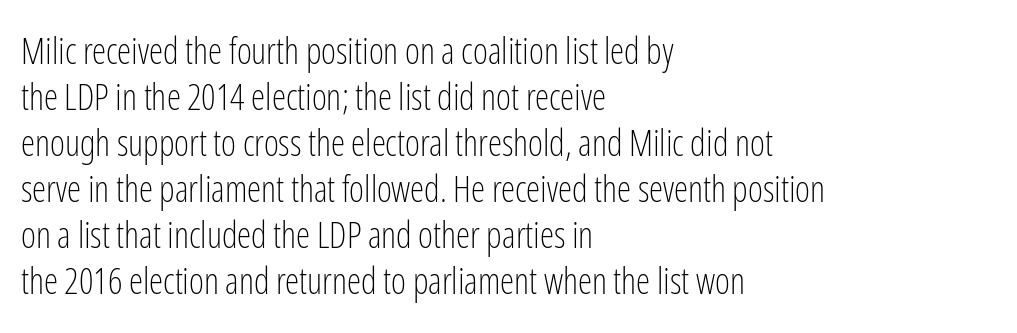
{"serif": "no", "italic": "no", "bold": "no", "weight": "light", "width": "condensed", "stroke_contrast": "low", "x_height": "medium", "monospaced": "no", "underline": "no", "align": "left", "line_spacing": "normal", "line_spacing_ratio": 1.28, "letter_spacing": "normal", "letter_spacing_em": 0.0, "glyph_px": 36}
